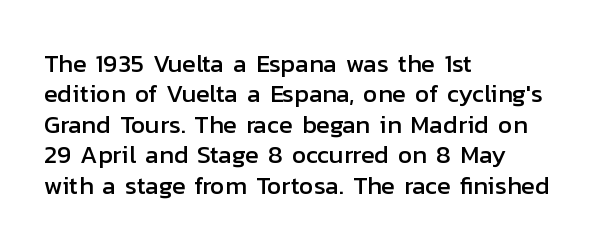
The typography opts for an upright posture over an oblique one. The letterforms sit shoulder to shoulder at normal distance. Compared with a centered layout, this one pins lines to the left instead. Descenders are the only things crossing below the line.
